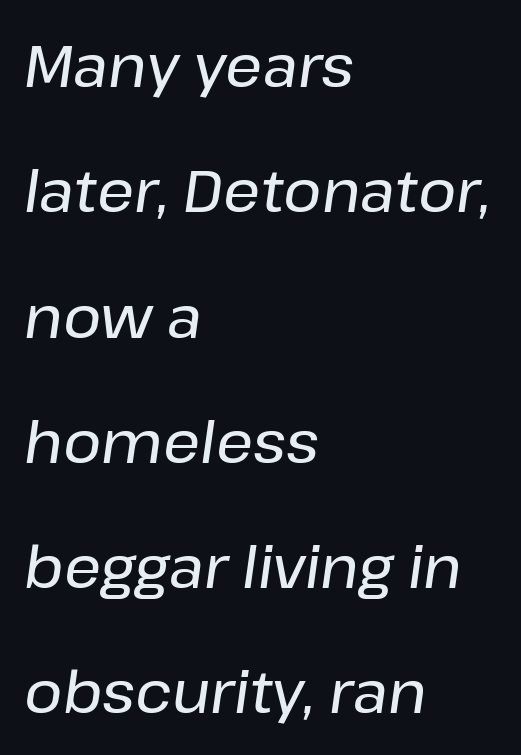
{"italic": "yes", "lean": "right", "slant_degrees": 8, "width": "normal", "stroke_contrast": "low", "x_height": "medium", "monospaced": "no", "underline": "no", "align": "left", "line_spacing": "loose", "line_spacing_ratio": 2.16, "letter_spacing": "normal", "letter_spacing_em": 0.0, "glyph_px": 58}
